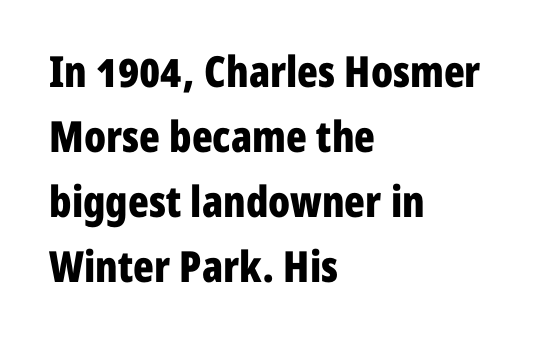
{"serif": "no", "italic": "no", "bold": "yes", "weight": "bold", "width": "condensed", "stroke_contrast": "low", "x_height": "medium", "monospaced": "no", "underline": "no", "align": "left", "line_spacing": "normal", "line_spacing_ratio": 1.51, "letter_spacing": "normal", "letter_spacing_em": 0.0, "glyph_px": 43}
